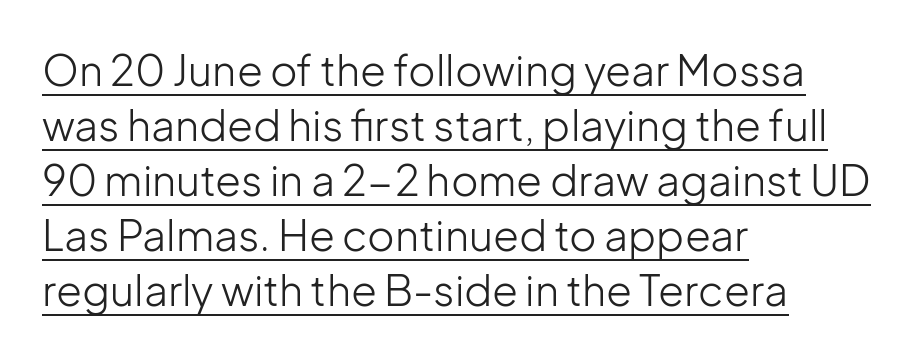
Q: Is the text bold? A: No.
Q: Is the text italic (slanted)? A: No, it is upright.
Q: Is the typeface a serif or a sans-serif typeface? A: Sans-serif.
Q: Is the text underlined? A: Yes.
Q: How is the paragraph aligned? A: Left-aligned.
Q: Is the spacing between letters normal or unusually wide? A: Normal.
Q: Is the spacing between lines tight, normal or loose? A: Normal.
Q: Width (condensed, normal, or wide)? A: Normal.
Q: Stroke contrast? A: Low.
Q: x-height? A: Medium.
Q: Monospaced? A: No.
